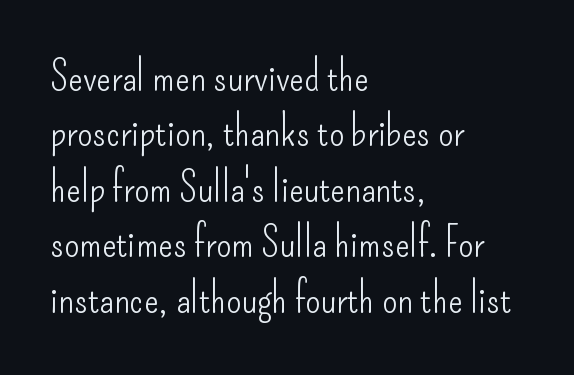
The image shows 43 px light, condensed sans-serif type, upright; set left-aligned, normal line spacing (1.29x), normal letter spacing, not underlined; low stroke contrast and a small x-height.
